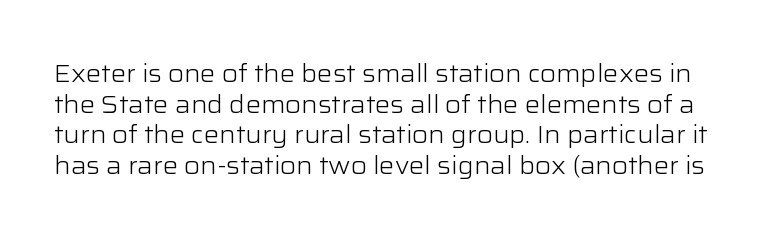
{"italic": "no", "bold": "no", "underline": "no", "line_spacing": "normal", "line_spacing_ratio": 1.28, "letter_spacing": "normal", "letter_spacing_em": 0.0, "glyph_px": 24}
